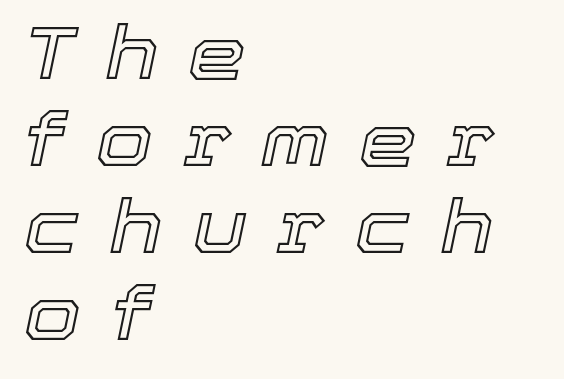
The image shows 73 px text type, italic (leaning right); set left-aligned, line spacing 1.19x, unusually wide letter spacing (+0.41 em), not underlined; a medium x-height.
